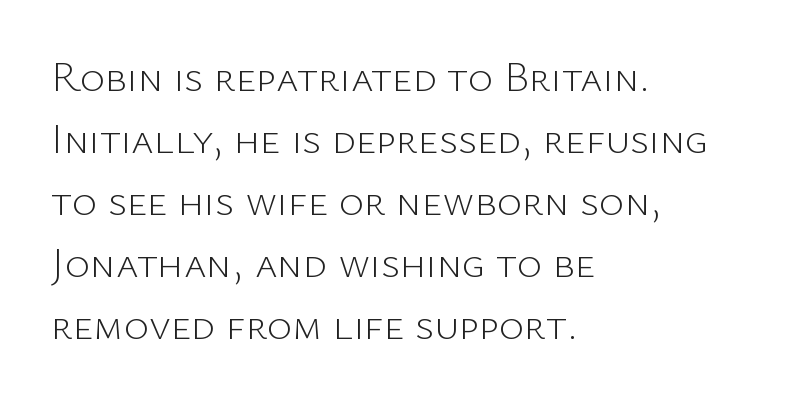
This sample uses plain, unmodified letter spacing. The typesetting does not lean heavy: it is not bold. The glyphs in this specimen are sans serif. The face used here is proportionally spaced, like ordinary book or web type. Descenders are the only things crossing below the line. Vertically, the passage feels balanced, rows spaced as you'd expect.
